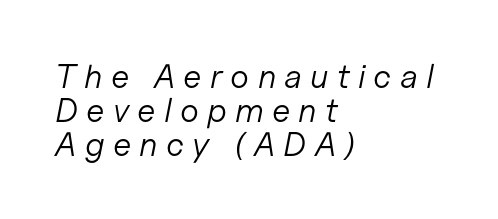
Unmarked baselines from the first word to the last. The face used here has a pronounced slope to its letters. The letterforms stand isolated, each surrounded by extra space. The rendering uses a small line-height, squeezing the rows.
